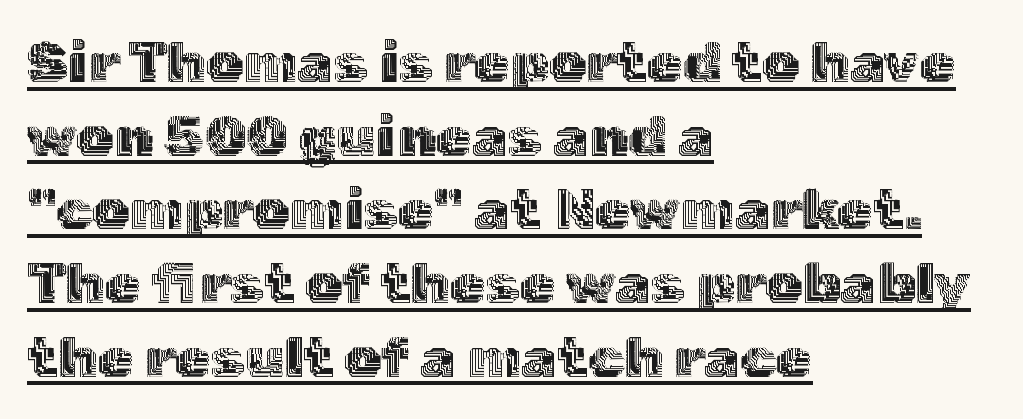
The image shows 58 px text type, upright; set left-aligned, normal line spacing (1.27x), normal letter spacing, underlined; a medium x-height.
